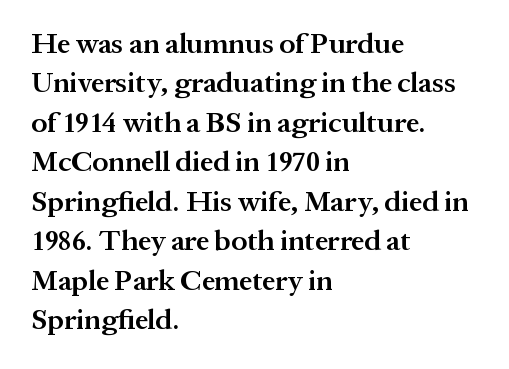
Left-aligned paragraph, ragged on the right. Posture: upright roman. No extra tracking has been applied to these lines. A bit beefed up — I'd call it semibold rather than bold.
